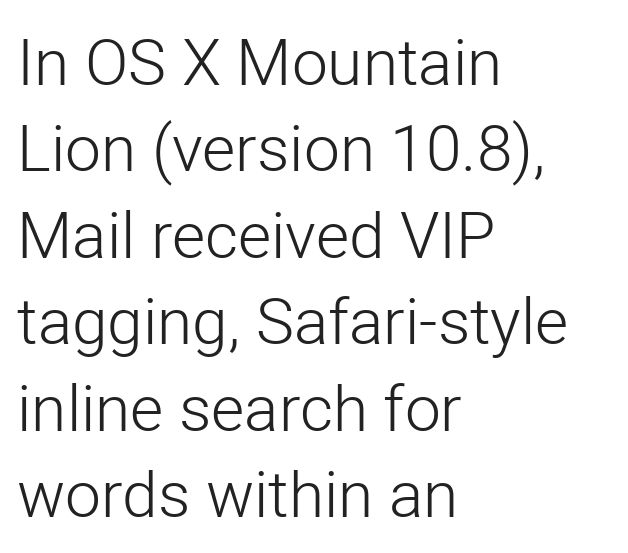
{"serif": "no", "italic": "no", "bold": "no", "weight": "light", "width": "normal", "stroke_contrast": "low", "x_height": "medium", "monospaced": "no", "underline": "no", "align": "left", "line_spacing": "normal", "line_spacing_ratio": 1.35, "letter_spacing": "normal", "letter_spacing_em": 0.0, "glyph_px": 64}
